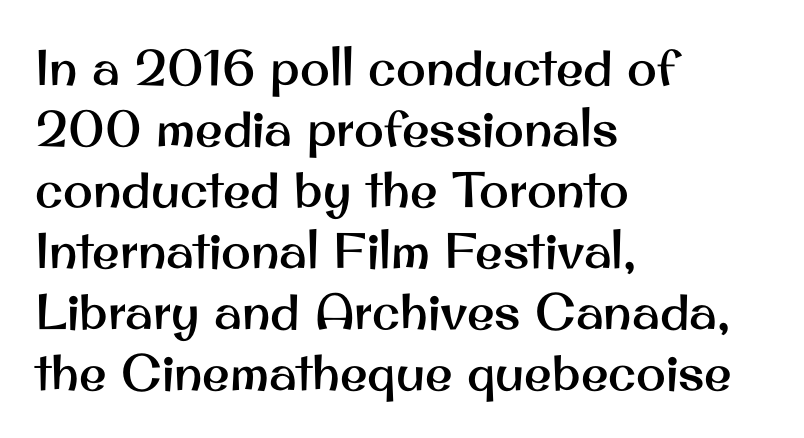
The image shows 50 px sans-serif type, upright; set left-aligned, line spacing 1.22x, normal letter spacing, not underlined; medium stroke contrast and a small x-height.
